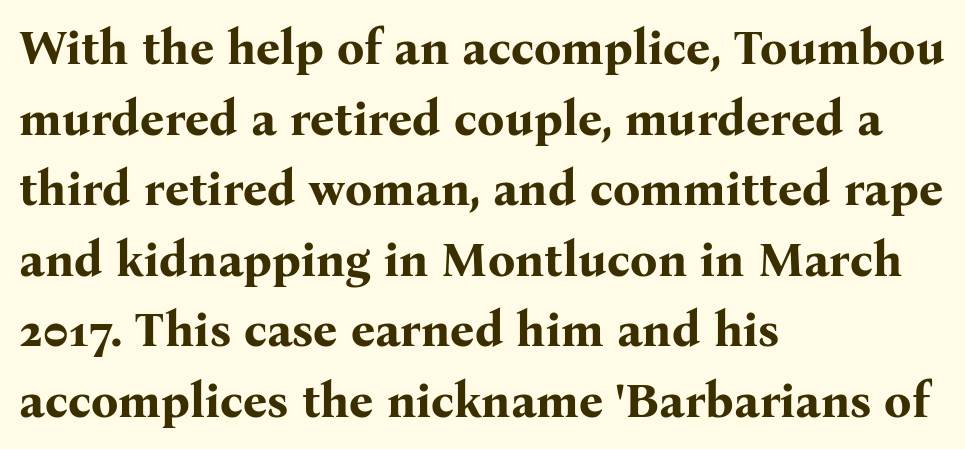
Q: Is the text bold? A: Yes.
Q: Is the text italic (slanted)? A: No, it is upright.
Q: Is the typeface a serif or a sans-serif typeface? A: Serif.
Q: Is the text underlined? A: No.
Q: How is the paragraph aligned? A: Left-aligned.
Q: Is the spacing between letters normal or unusually wide? A: Normal.
Q: Is the spacing between lines tight, normal or loose? A: Normal.
Q: Width (condensed, normal, or wide)? A: Normal.
Q: Stroke contrast? A: Medium.
Q: x-height? A: Medium.
Q: Monospaced? A: No.
